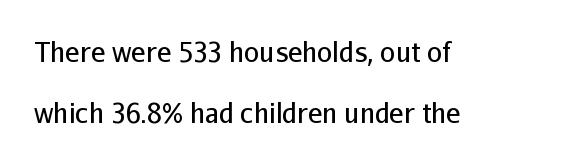
Q: Is the text bold? A: No.
Q: Is the text italic (slanted)? A: No, it is upright.
Q: Is the text underlined? A: No.
Q: How is the paragraph aligned? A: Left-aligned.
Q: Is the spacing between letters normal or unusually wide? A: Normal.
Q: Is the spacing between lines tight, normal or loose? A: Loose.
